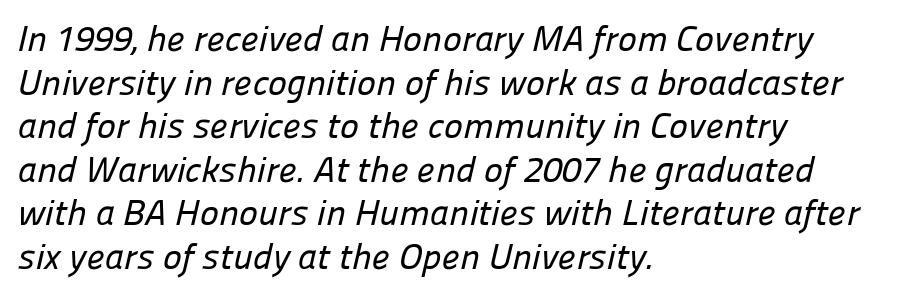
{"serif": "no", "width": "normal", "stroke_contrast": "low", "x_height": "medium", "monospaced": "no", "underline": "no", "align": "left", "line_spacing_ratio": 1.21, "letter_spacing": "normal", "letter_spacing_em": 0.0, "glyph_px": 36}
